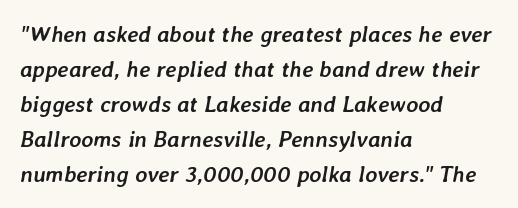
{"italic": "yes", "lean": "right", "slant_degrees": 7, "bold": "yes", "underline": "no", "align": "left", "line_spacing": "normal", "line_spacing_ratio": 1.52, "letter_spacing": "normal", "letter_spacing_em": 0.0, "glyph_px": 23}
